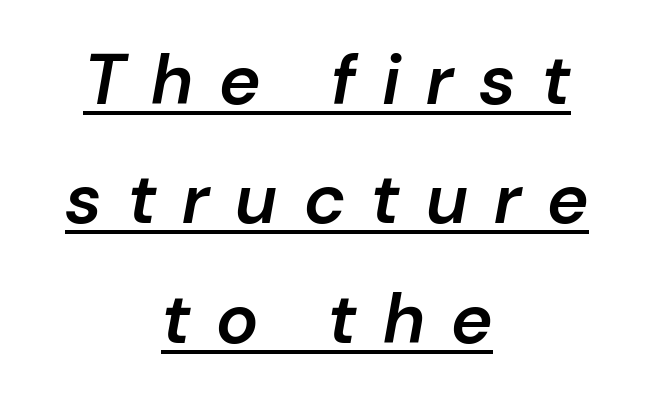
The image shows 71 px semibold type, italic (leaning right); set centered, normal line spacing (1.68x), unusually wide letter spacing (+0.37 em), underlined; low stroke contrast and a medium x-height.
